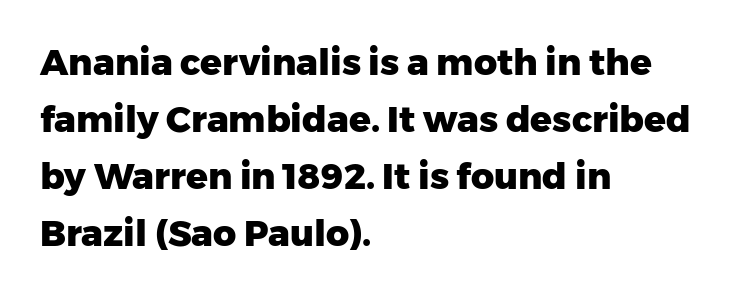
Q: Is the text bold? A: Yes.
Q: Is the text italic (slanted)? A: No, it is upright.
Q: Is the typeface a serif or a sans-serif typeface? A: Sans-serif.
Q: Is the text underlined? A: No.
Q: How is the paragraph aligned? A: Left-aligned.
Q: Is the spacing between letters normal or unusually wide? A: Normal.
Q: Is the spacing between lines tight, normal or loose? A: Normal.
Q: Width (condensed, normal, or wide)? A: Normal.
Q: Stroke contrast? A: Low.
Q: x-height? A: Medium.
Q: Monospaced? A: No.
